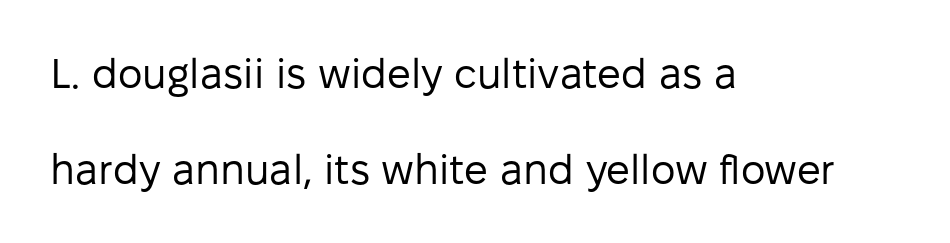
The image shows 42 px regular-weight sans-serif type, upright; set left-aligned, loose line spacing (2.29x), normal letter spacing, not underlined; low stroke contrast and a medium x-height.
